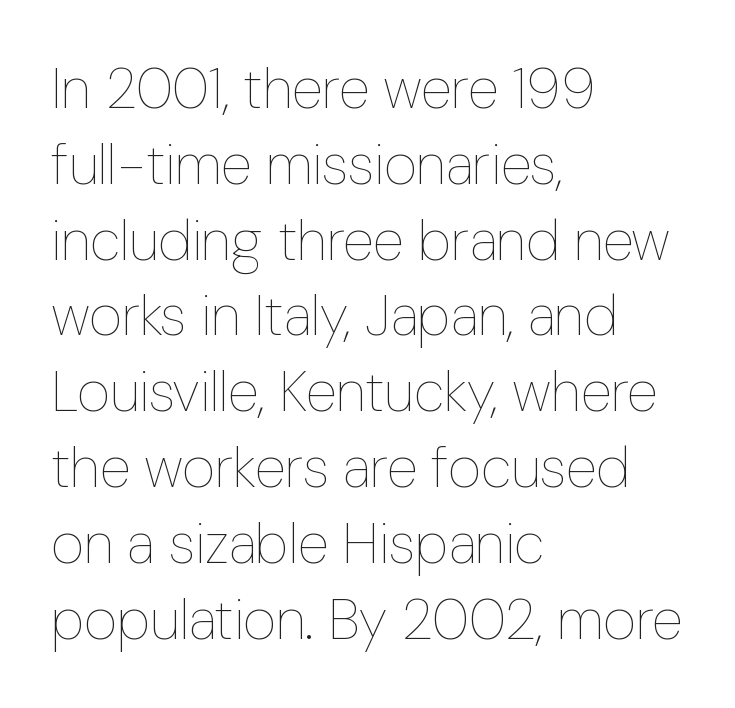
Q: Is the text bold? A: No.
Q: Is the text italic (slanted)? A: No, it is upright.
Q: Is the text underlined? A: No.
Q: How is the paragraph aligned? A: Left-aligned.
Q: Is the spacing between letters normal or unusually wide? A: Normal.
Q: Is the spacing between lines tight, normal or loose? A: Normal.
Q: Width (condensed, normal, or wide)? A: Condensed.
Q: Stroke contrast? A: Low.
Q: x-height? A: Medium.
Q: Monospaced? A: No.
